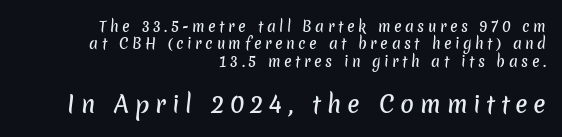
{"underline": "no", "align": "right", "line_spacing": "normal", "line_spacing_ratio": 1.25, "letter_spacing": "wide", "letter_spacing_em": 0.25, "larger_block": "second", "size_ratio": 1.64, "glyph_px": 23}
